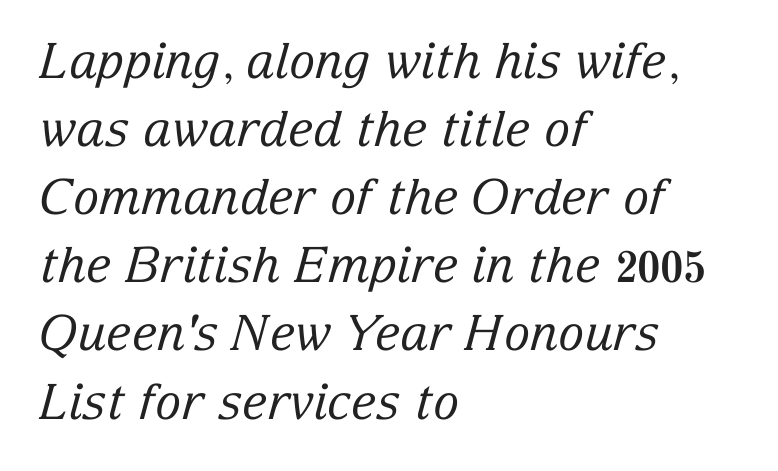
{"serif": "yes", "italic": "yes", "lean": "right", "slant_degrees": 15, "bold": "no", "weight": "regular", "width": "normal", "stroke_contrast": "low", "x_height": "medium", "monospaced": "no", "underline": "no", "align": "left", "line_spacing": "normal", "line_spacing_ratio": 1.39, "letter_spacing": "normal", "letter_spacing_em": 0.0, "glyph_px": 49}
